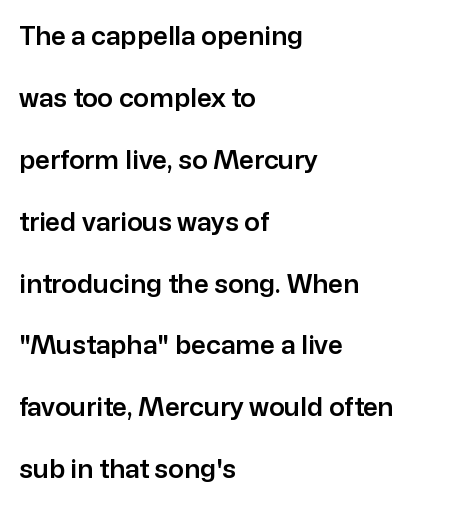
{"italic": "no", "underline": "no", "align": "left", "line_spacing": "loose", "line_spacing_ratio": 2.38, "letter_spacing": "normal", "letter_spacing_em": 0.0, "glyph_px": 26}
